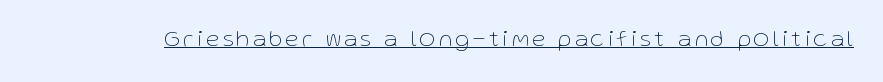
Q: Is the text bold? A: No.
Q: Is the text italic (slanted)? A: No, it is upright.
Q: Is the text underlined? A: Yes.
